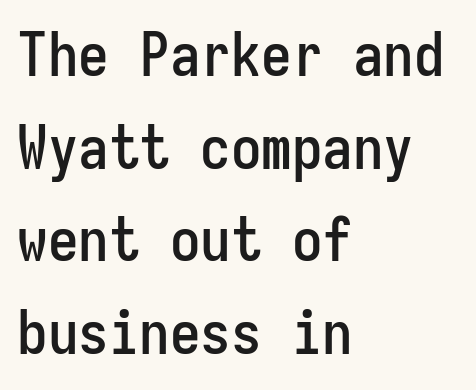
{"serif": "no", "italic": "no", "width": "condensed", "stroke_contrast": "low", "x_height": "medium", "monospaced": "yes", "underline": "no", "align": "left", "line_spacing": "normal", "line_spacing_ratio": 1.52, "letter_spacing": "normal", "letter_spacing_em": 0.0, "glyph_px": 61}
